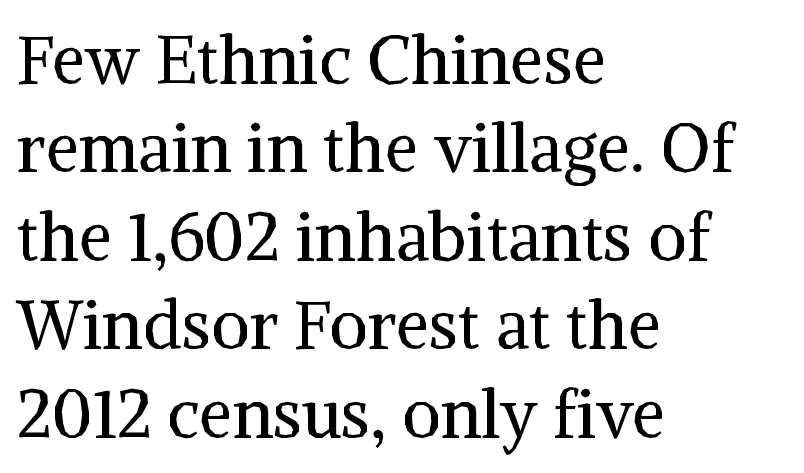
Q: Is the text bold? A: No.
Q: Is the text italic (slanted)? A: No, it is upright.
Q: Is the typeface a serif or a sans-serif typeface? A: Serif.
Q: Is the text underlined? A: No.
Q: How is the paragraph aligned? A: Left-aligned.
Q: Is the spacing between letters normal or unusually wide? A: Normal.
Q: Is the spacing between lines tight, normal or loose? A: Normal.
Q: Width (condensed, normal, or wide)? A: Normal.
Q: Stroke contrast? A: Medium.
Q: x-height? A: Medium.
Q: Monospaced? A: No.
